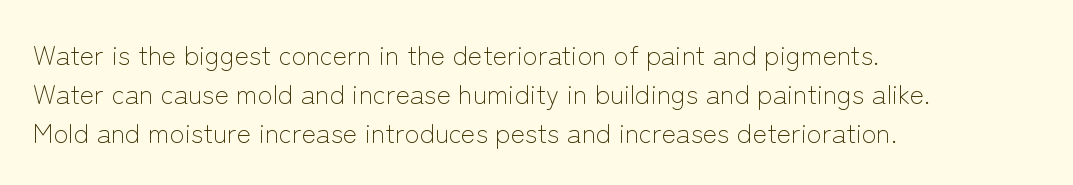
{"italic": "no", "bold": "no", "underline": "no", "align": "left", "line_spacing": "normal", "line_spacing_ratio": 1.45, "letter_spacing": "normal", "letter_spacing_em": 0.0, "glyph_px": 27}
